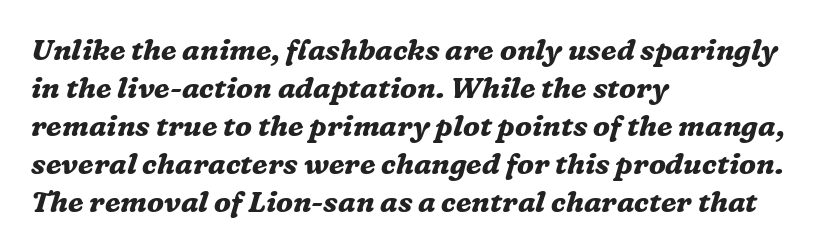
Q: Is the text bold? A: Yes.
Q: Is the text italic (slanted)? A: Yes, it leans right by about 16 degrees.
Q: Is the typeface a serif or a sans-serif typeface? A: Serif.
Q: Is the text underlined? A: No.
Q: How is the paragraph aligned? A: Left-aligned.
Q: Is the spacing between letters normal or unusually wide? A: Normal.
Q: Is the spacing between lines tight, normal or loose? A: Normal.
Q: Width (condensed, normal, or wide)? A: Normal.
Q: Stroke contrast? A: Medium.
Q: x-height? A: Medium.
Q: Monospaced? A: No.
